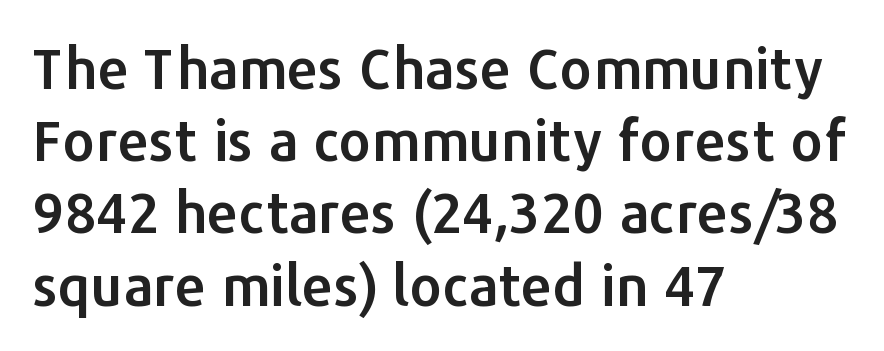
{"serif": "no", "italic": "no", "width": "normal", "stroke_contrast": "low", "x_height": "medium", "monospaced": "no", "underline": "no", "align": "left", "line_spacing": "normal", "line_spacing_ratio": 1.29, "letter_spacing": "normal", "letter_spacing_em": 0.0, "glyph_px": 56}
